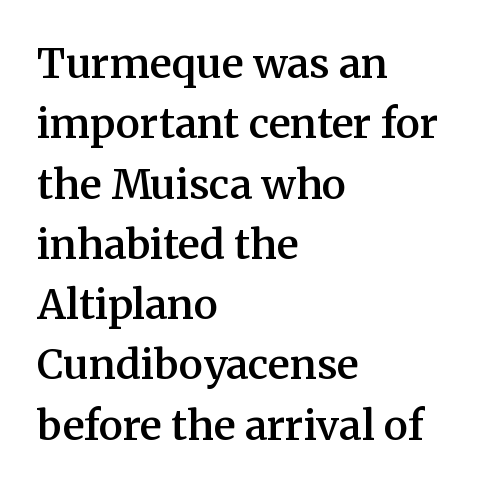
Q: Is the text bold? A: Semi-bold.
Q: Is the text italic (slanted)? A: No, it is upright.
Q: Is the typeface a serif or a sans-serif typeface? A: Serif.
Q: Is the text underlined? A: No.
Q: How is the paragraph aligned? A: Left-aligned.
Q: Is the spacing between letters normal or unusually wide? A: Normal.
Q: Is the spacing between lines tight, normal or loose? A: Normal.
Q: Width (condensed, normal, or wide)? A: Normal.
Q: Stroke contrast? A: Medium.
Q: x-height? A: Medium.
Q: Monospaced? A: No.
